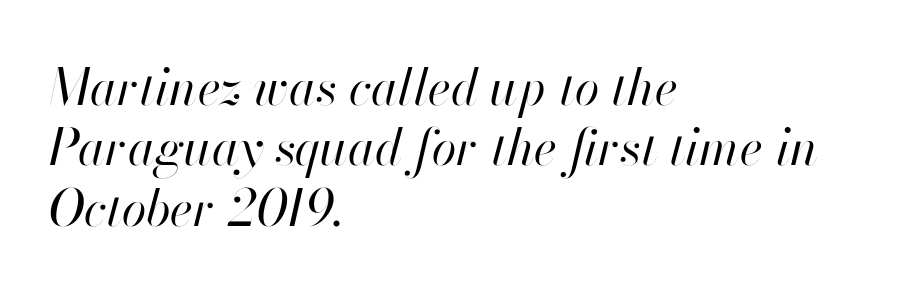
{"italic": "yes", "lean": "right", "slant_degrees": 13, "bold": "no", "weight": "regular", "width": "normal", "stroke_contrast": "high", "x_height": "small", "monospaced": "no", "underline": "no", "align": "left", "line_spacing_ratio": 1.21, "letter_spacing": "normal", "letter_spacing_em": 0.0, "glyph_px": 50}
